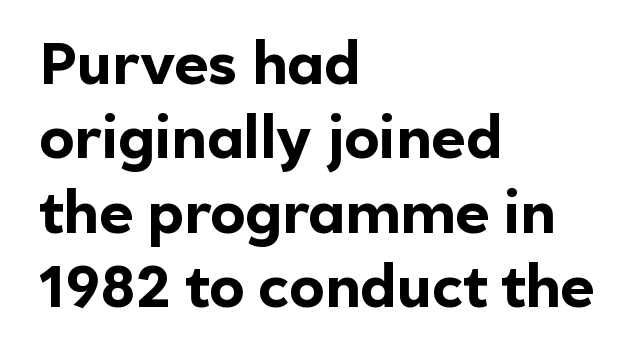
{"serif": "no", "italic": "no", "bold": "yes", "weight": "bold", "width": "normal", "x_height": "medium", "monospaced": "no", "underline": "no", "align": "left", "line_spacing": "normal", "line_spacing_ratio": 1.26, "letter_spacing": "normal", "letter_spacing_em": 0.0, "glyph_px": 59}
